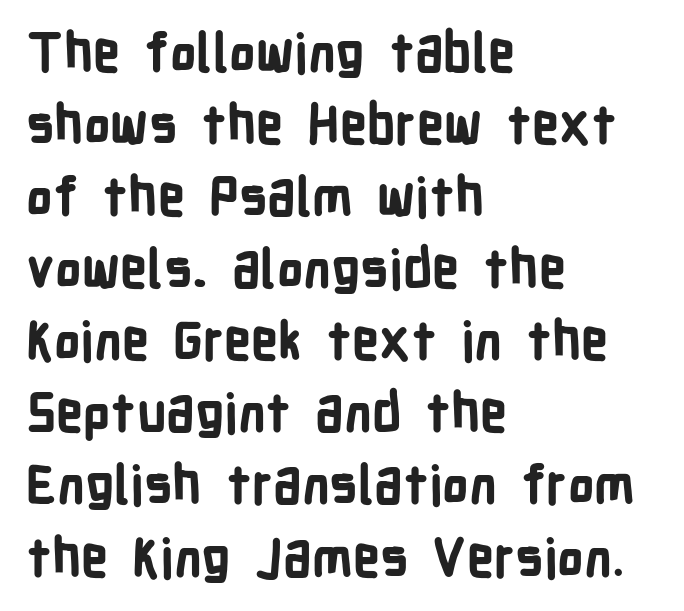
{"serif": "no", "italic": "no", "bold": "yes", "weight": "bold", "width": "condensed", "stroke_contrast": "low", "x_height": "medium", "monospaced": "no", "underline": "no", "align": "left", "line_spacing": "normal", "line_spacing_ratio": 1.36, "letter_spacing": "normal", "letter_spacing_em": 0.0, "glyph_px": 53}
